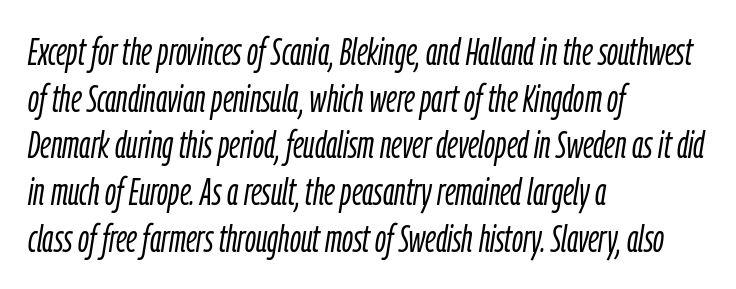
Spacing verdict: proportional, widths tailored to each character. Is the stroke heavy? The answer is a plain regular-or-lighter. Just letters on the line, the space beneath them empty. The rag falls on the right side of this text block. Italic? Definitely — the glyphs are oblique.
